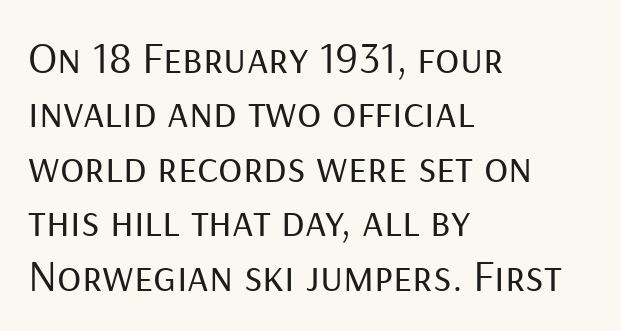
{"serif": "no", "italic": "no", "bold": "no", "weight": "regular", "width": "normal", "stroke_contrast": "low", "x_height": "medium", "monospaced": "no", "underline": "no", "align": "left", "line_spacing_ratio": 1.21, "letter_spacing": "normal", "letter_spacing_em": 0.0, "glyph_px": 45}
